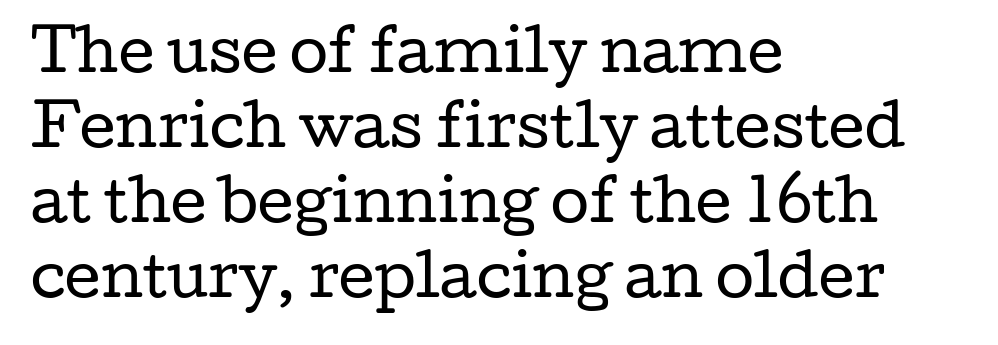
One glance says typical: line gaps are just what's usual. The lines are quadded left. The rendering keeps characters at their native spacing. Caption: face not bold, strokes unweighted.
